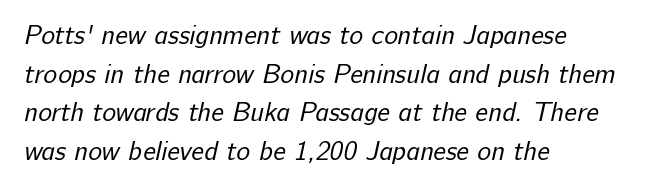
The passage shown stacks its lines at a standard gap. Underline: absent. The typesetter chose a ragged-right arrangement here. Weight class: somewhere from thin through regular.
